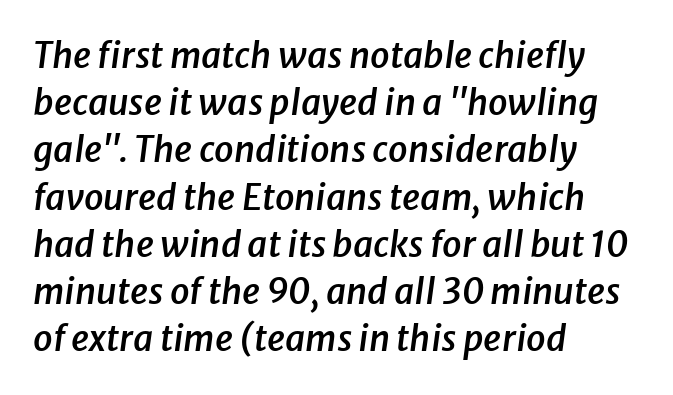
Q: Is the text bold? A: Semi-bold.
Q: Is the text italic (slanted)? A: Yes, it leans right by about 8 degrees.
Q: Is the text underlined? A: No.
Q: How is the paragraph aligned? A: Left-aligned.
Q: Is the spacing between letters normal or unusually wide? A: Normal.
Q: Is the spacing between lines tight, normal or loose? A: Normal.
Q: Width (condensed, normal, or wide)? A: Normal.
Q: Stroke contrast? A: Low.
Q: x-height? A: Medium.
Q: Monospaced? A: No.
